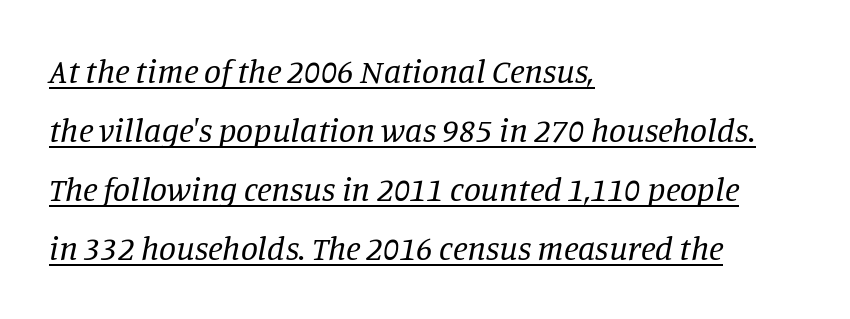
Unbolded letterforms with no extra heft. The type family on display is of the serif kind. These lines stack with their left ends in a neat column. Observe the lean: these are italic letterforms. Students, observe the line beneath the letters — that is underlining.
